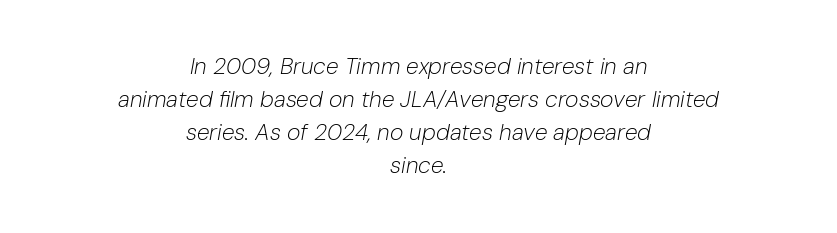
Q: Is the text bold? A: No.
Q: Is the text italic (slanted)? A: Yes, it leans right by about 10 degrees.
Q: Is the text underlined? A: No.
Q: How is the paragraph aligned? A: Centered.
Q: Is the spacing between letters normal or unusually wide? A: Normal.
Q: Is the spacing between lines tight, normal or loose? A: Normal.
